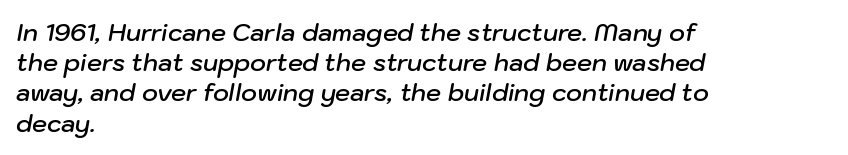
Notice how descenders clear the ascenders below comfortably — that's standard leading. Weight: semibold (demi). Students, note that the glyphs here touch the page at normal intervals. The paragraph shown leans on its left margin.
